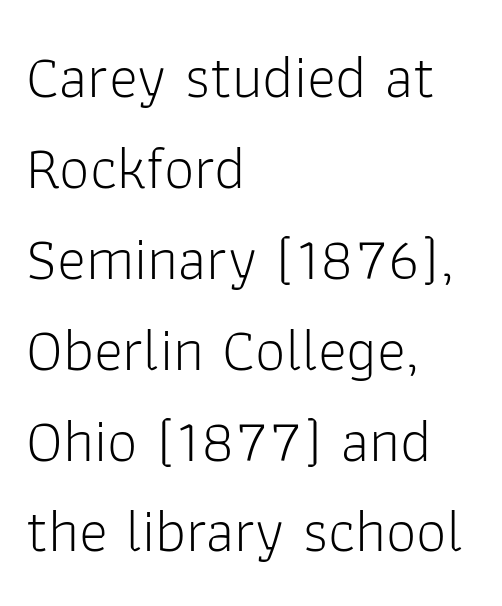
{"serif": "no", "italic": "no", "bold": "no", "weight": "light", "width": "normal", "stroke_contrast": "low", "x_height": "medium", "monospaced": "no", "underline": "no", "align": "left", "line_spacing": "normal", "line_spacing_ratio": 1.49, "letter_spacing": "normal", "letter_spacing_em": 0.0, "glyph_px": 61}
